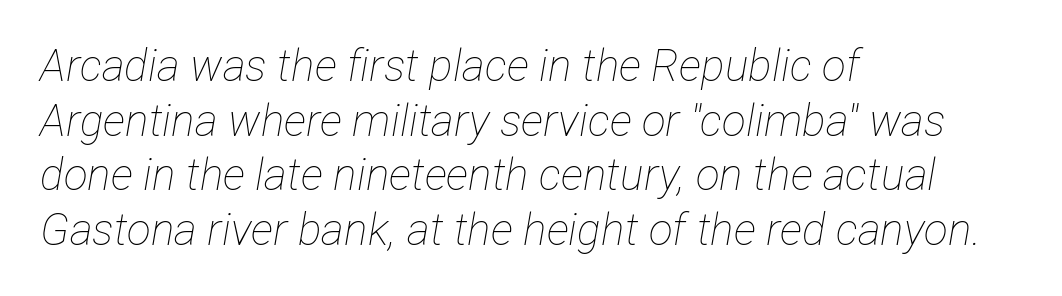
The image shows 44 px thin, condensed type, italic (leaning right); set left-aligned, line spacing 1.24x, normal letter spacing, not underlined; low stroke contrast and a medium x-height.
